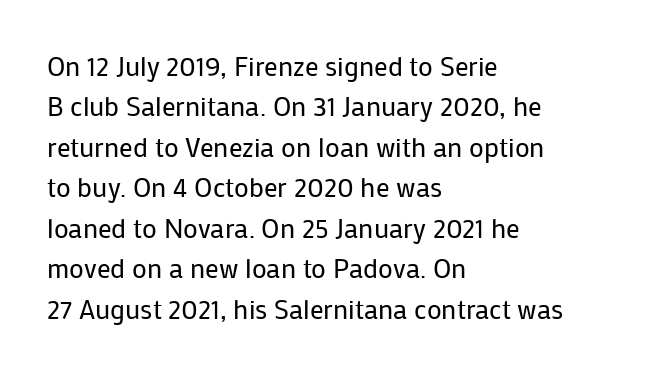
The passage shown stacks its lines at a standard gap. Students, note that the glyphs here touch the page at normal intervals. This reads as an unemphasized weight, regular at the heaviest. Typeset ragged right — the left edge is the straight one. No italicization has been applied; the sample stays upright.
